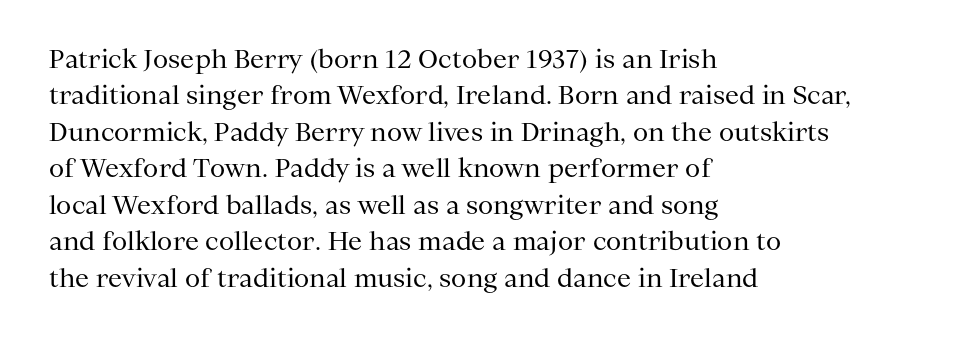
In terms of posture, this sample is upright. The passage shown has conventional tracking throughout. The zone under the glyphs is completely vacant. The lines are quadded left. These glyphs show unthickened strokes, regular width or finer. Rows of type keep a routine distance in the vertical direction.
